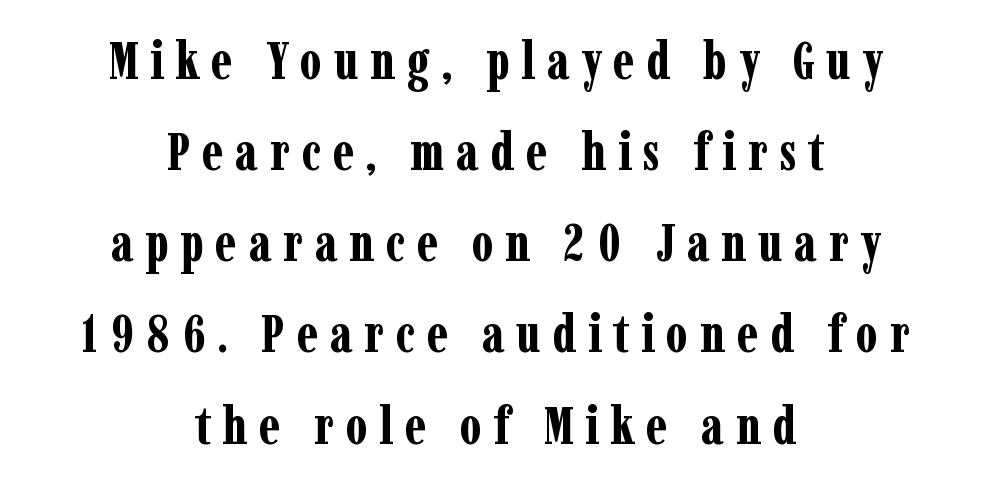
The image shows 53 px bold, condensed serif type, upright; set centered, line spacing 1.72x, unusually wide letter spacing (+0.22 em), not underlined; low stroke contrast and a medium x-height.
